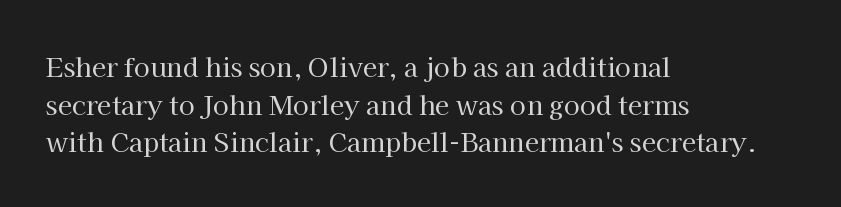
This sample is left-justified, so line endings fall wherever the words run out. Short note: letters normally spaced. These lines were composed using upright roman letters. Nothing heavy about these letters — not bold at all. The glyphs are unaccompanied by any horizontal stroke below them. Quick note: interline space is typical.
